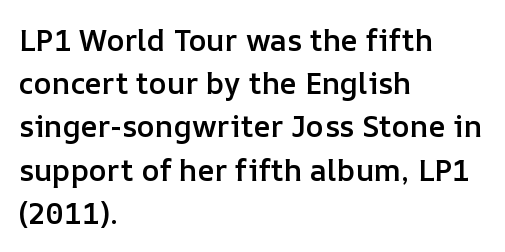
The letters advance in unequal steps, a hallmark of proportional type. The letterforms sit shoulder to shoulder at normal distance. The rendering uses a moderate line-height, typical for paragraphs. A roman cut, with each character standing at attention.
